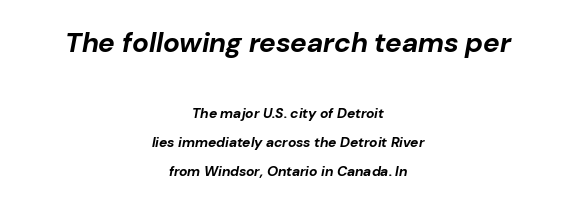
Q: Is the text bold? A: Yes.
Q: Is the text italic (slanted)? A: Yes, it leans right by about 10 degrees.
Q: Is the text underlined? A: No.
Q: How is the paragraph aligned? A: Centered.
Q: Is the spacing between letters normal or unusually wide? A: Normal.
Q: Is the spacing between lines tight, normal or loose? A: Loose.
Q: Which block of text is set in a larger size, the first (top) or the second (bottom)? A: The first (top) one.
Q: Width (condensed, normal, or wide)? A: Normal.
Q: Stroke contrast? A: Low.
Q: x-height? A: Medium.
Q: Monospaced? A: No.
